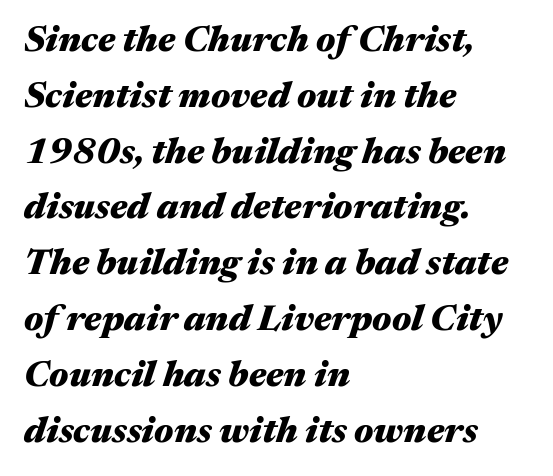
{"italic": "yes", "lean": "right", "slant_degrees": 17, "bold": "yes", "weight": "heavy", "width": "wide", "stroke_contrast": "medium", "x_height": "medium", "monospaced": "no", "underline": "no", "align": "left", "line_spacing": "normal", "line_spacing_ratio": 1.55, "letter_spacing": "normal", "letter_spacing_em": 0.0, "glyph_px": 36}
